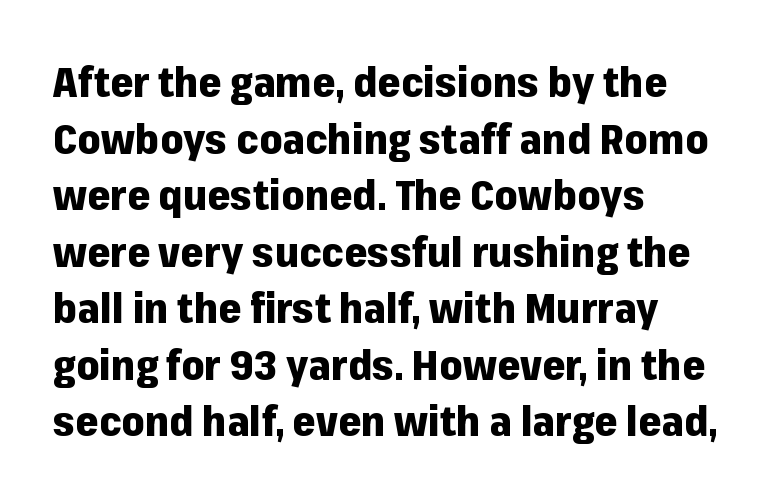
The space between consecutive lines is moderate. A clean baseline with only descenders dipping below it. Regarding serifs, this sample does without them. The letters stand upright; this is a roman face. The rendering uses natural spacing where letterforms have individual widths.
